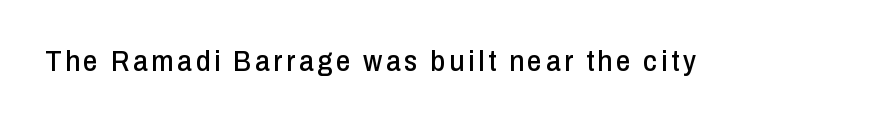
The letters advance in unequal steps, a hallmark of proportional type. Are there feet on the stems? There aren't — it's a sans. The area under the type is left untouched. Vertical strokes here are truly vertical.
